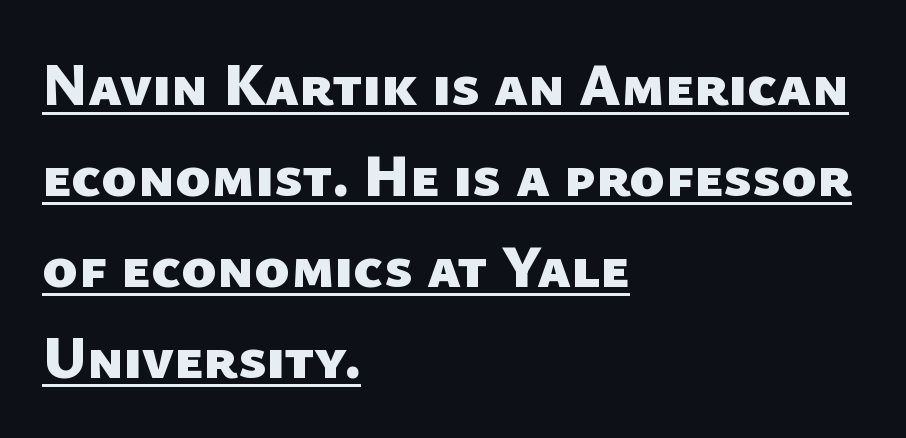
The typesetter has applied underlining to the passage shown. Casual observation: everything's shoved over to the left. Baseline-to-baseline distance is the conventional proportion of letter height. Notice how thick the strokes are: this is what a full bold looks like. The letterforms sit shoulder to shoulder at normal distance. The passage shown is typeset with a sans-serif family.
